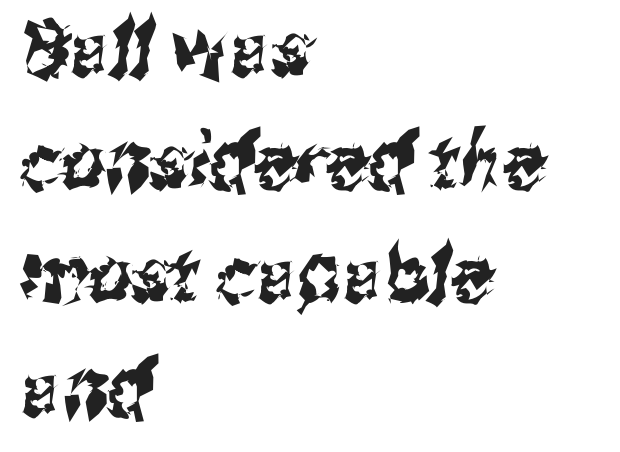
{"serif": "no", "width": "condensed", "stroke_contrast": "medium", "x_height": "medium", "monospaced": "no", "underline": "no", "align": "left", "line_spacing": "normal", "line_spacing_ratio": 1.47, "letter_spacing": "normal", "letter_spacing_em": 0.0, "glyph_px": 77}
